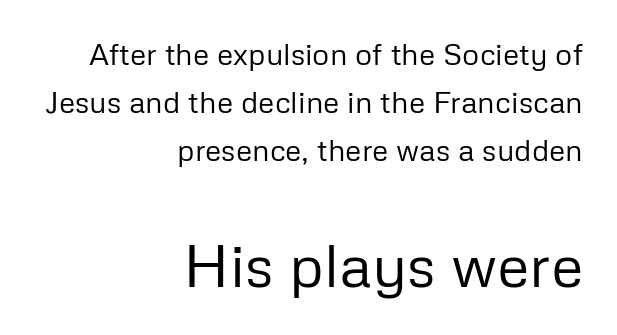
The foot of each line stays bare and open. Regular leading. You can tell from the bare stems that sans-serif type was used. Varying glyph widths throughout — classic text-font behaviour. There is no visible air inserted between adjacent glyphs.
